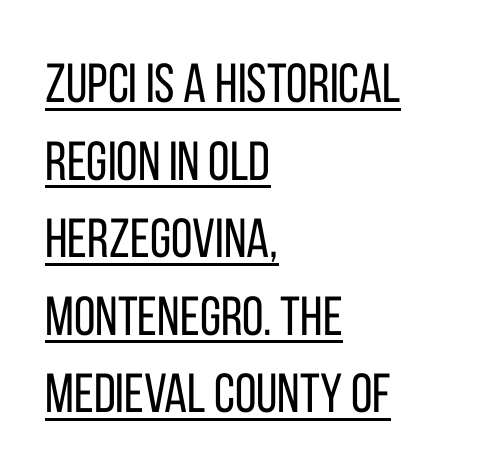
This block has exactly the height ordinary leading produces. These glyphs show unthickened strokes, regular width or finer. Character widths vary here, with narrow letters taking less room than wide ones. Honestly, the letter spacing is just normal — you wouldn't notice it. Italic: no, the glyphs are upright roman. Has an underline been added? It has.
